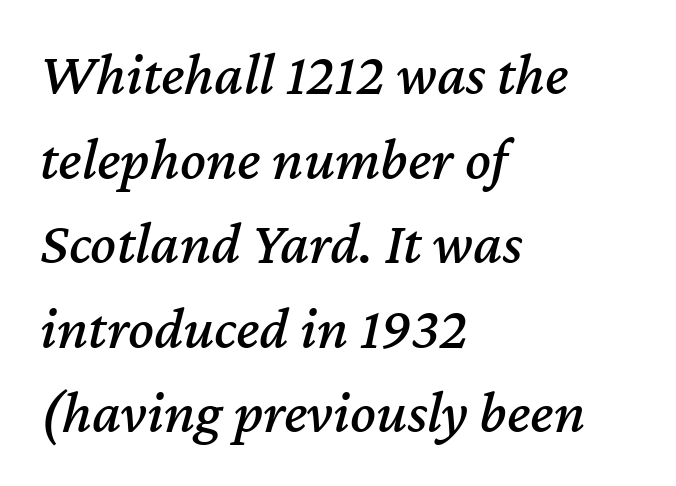
The rendering keeps characters at their native spacing. Caption: multi-line text, flush left, ragged right. The typography opts for an oblique posture over an upright one. The rendering uses natural spacing where letterforms have individual widths. The passage shown is not underscored anywhere.
